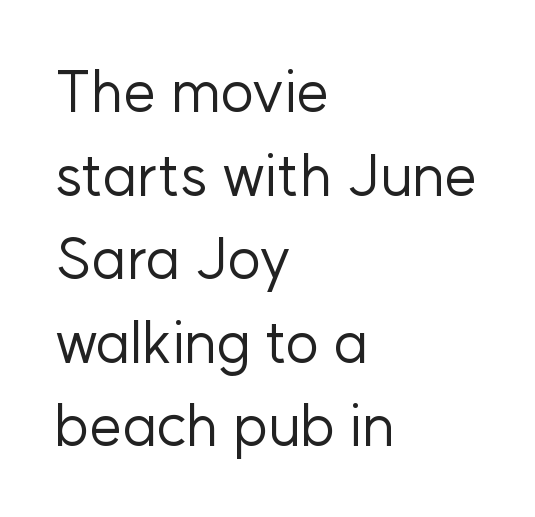
Evenly set lines give the paragraph a standard silhouette. A clean baseline with only descenders dipping below it. Character widths vary here, with narrow letters taking less room than wide ones. The font is comparable to plain body text, perhaps lighter. The rendering anchors every line to the left-hand side.
